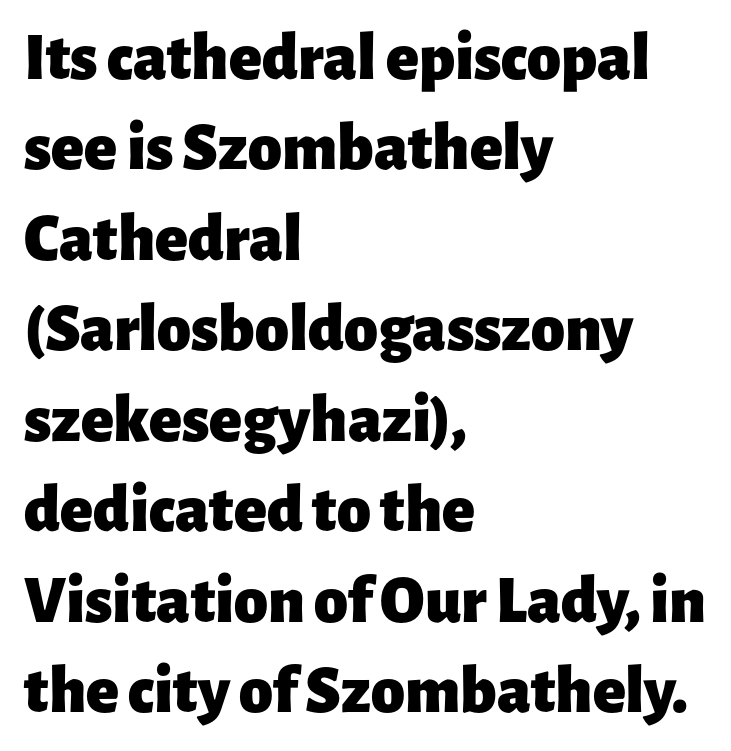
Quick note: interline space is typical. Each word holds together tightly as a unit, with standard inter-letter gaps. Typesetter's note: full bold, strokes at maximum text heaviness. Line beginnings align vertically; line endings do not. Bare-footed words on every line.
